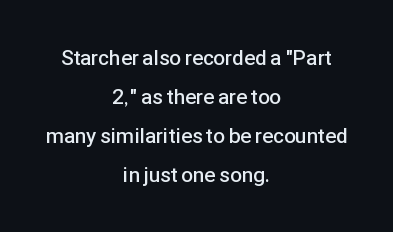
{"italic": "no", "bold": "semi", "underline": "no", "align": "center", "line_spacing_ratio": 1.85, "letter_spacing": "normal", "letter_spacing_em": 0.0, "glyph_px": 21}
